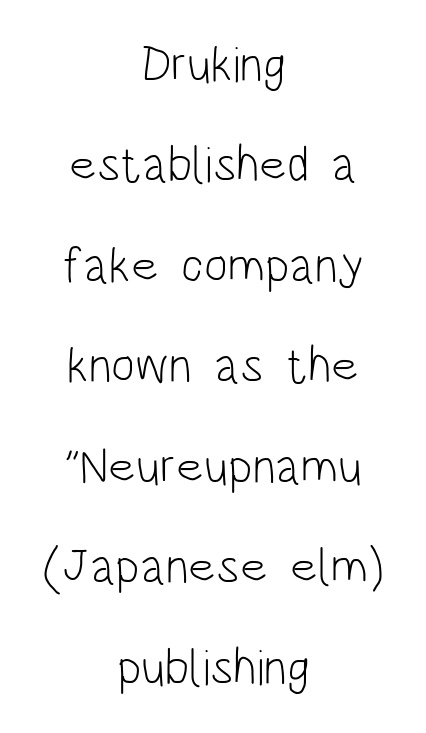
Is this a fixed-width face? No — the glyphs have proportional, varying widths. Ink coverage per letter is moderate at most. Glyph-to-glyph distance matches everyday printed text. These lines are centered, leaving both edges ragged. How would I describe the line gaps? Wide and relaxed.
